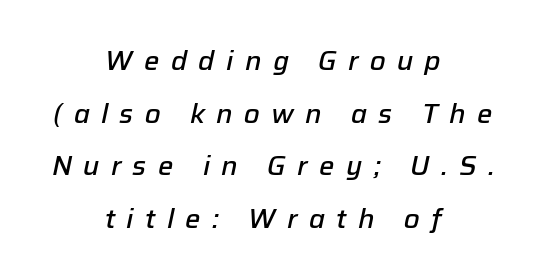
The image shows 27 px text type, italic (leaning right); set centered, loose line spacing (1.95x), unusually wide letter spacing (+0.42 em), not underlined.
